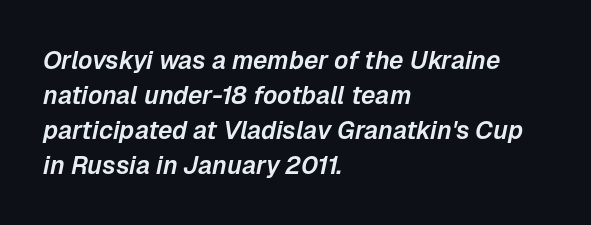
{"italic": "yes", "lean": "right", "slant_degrees": 12, "underline": "no", "align": "left", "line_spacing": "normal", "line_spacing_ratio": 1.4, "letter_spacing": "normal", "letter_spacing_em": 0.0, "glyph_px": 25}
